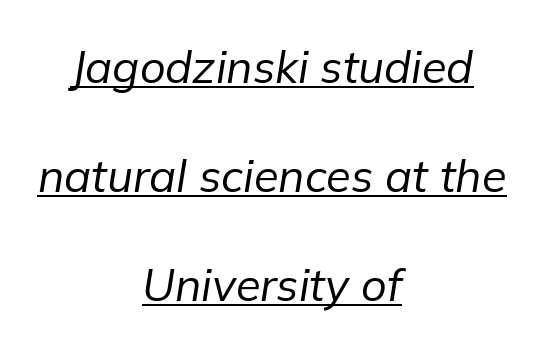
Q: Is the text bold? A: No.
Q: Is the text italic (slanted)? A: Yes, it leans right by about 9 degrees.
Q: Is the text underlined? A: Yes.
Q: How is the paragraph aligned? A: Centered.
Q: Is the spacing between letters normal or unusually wide? A: Normal.
Q: Is the spacing between lines tight, normal or loose? A: Loose.
Q: Width (condensed, normal, or wide)? A: Normal.
Q: Stroke contrast? A: Low.
Q: x-height? A: Medium.
Q: Monospaced? A: No.
